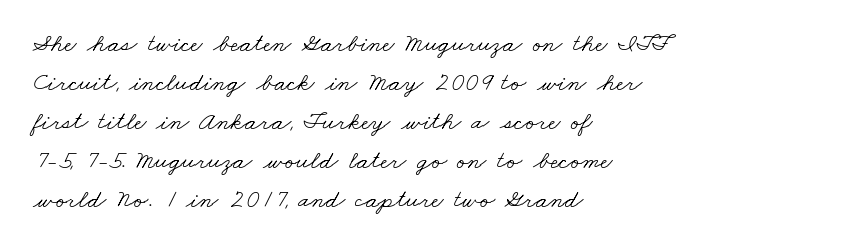
The image shows 26 px text type; set left-aligned, normal line spacing (1.5x), normal letter spacing, not underlined.
